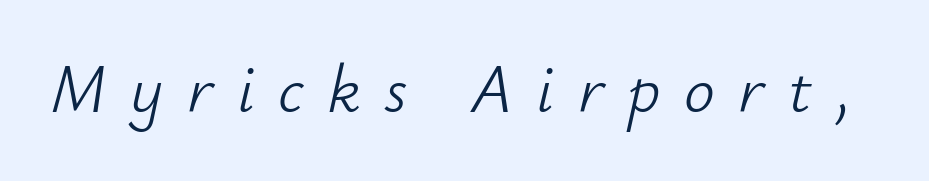
Q: Is the text bold? A: No.
Q: Is the text italic (slanted)? A: Yes, it leans right by about 12 degrees.
Q: Is the text underlined? A: No.
Q: Is the spacing between letters normal or unusually wide? A: Unusually wide.
Q: Width (condensed, normal, or wide)? A: Normal.
Q: Stroke contrast? A: Low.
Q: x-height? A: Small.
Q: Monospaced? A: No.
